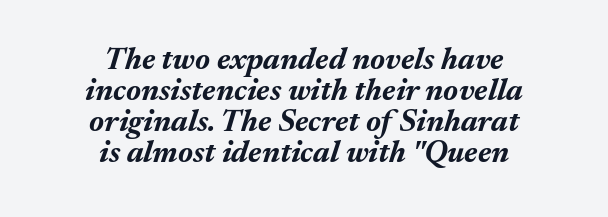
{"italic": "yes", "lean": "right", "slant_degrees": 17, "bold": "yes", "weight": "bold", "width": "normal", "stroke_contrast": "medium", "x_height": "medium", "monospaced": "no", "underline": "no", "align": "center", "line_spacing": "tight", "line_spacing_ratio": 1.0, "letter_spacing": "normal", "letter_spacing_em": 0.0, "glyph_px": 31}
